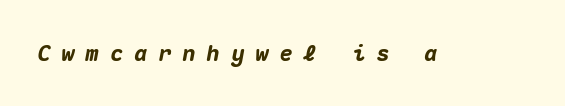
The image shows 22 px bold type, italic (leaning right); set unusually wide letter spacing (+0.5 em), not underlined.
